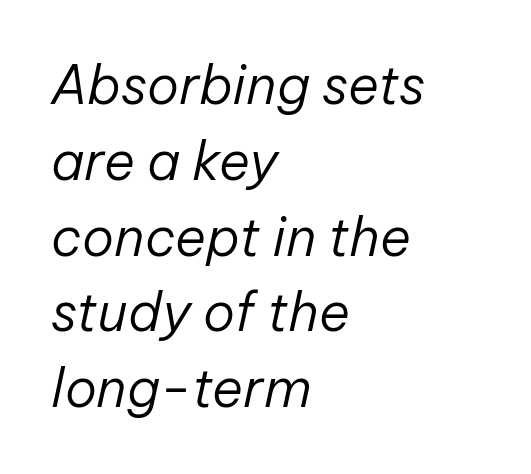
No word sits above an underline. Where is the straight margin? On the left. A typesetter would call this leading conventional body-copy spacing. The typesetting does not lean heavy: it is not bold.
